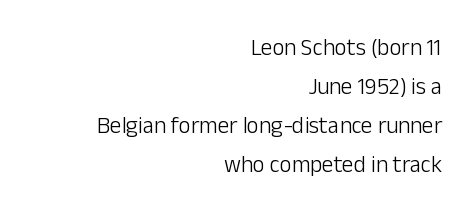
The image shows 23 px text type, upright; set right-aligned, normal line spacing (1.7x), normal letter spacing, not underlined.
